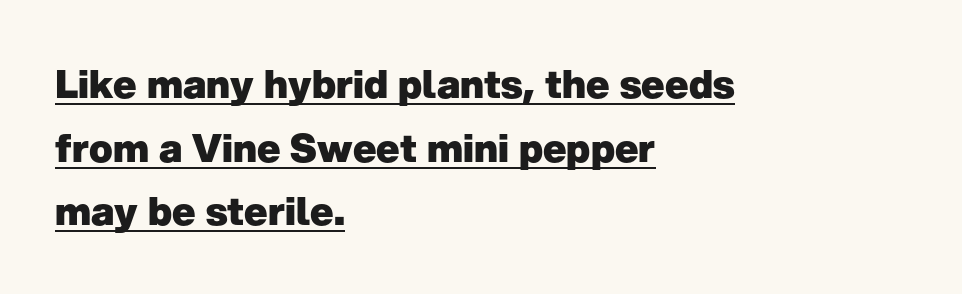
In terms of posture, this sample is upright. The paragraph shown leans on its left margin. Successive baselines arrive at the customary interval. The face used here is proportionally spaced, like ordinary book or web type. A baseline rule has been typeset under these characters. Does extra space separate the letters? No, they use regular spacing.
